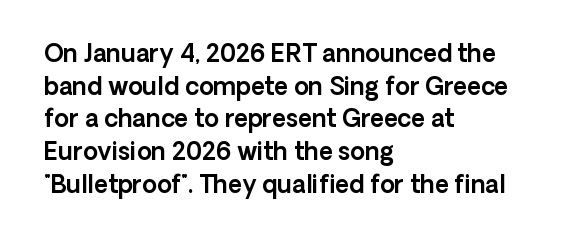
The image shows 24 px text type, upright; set left-aligned, normal line spacing (1.36x), normal letter spacing, not underlined.
